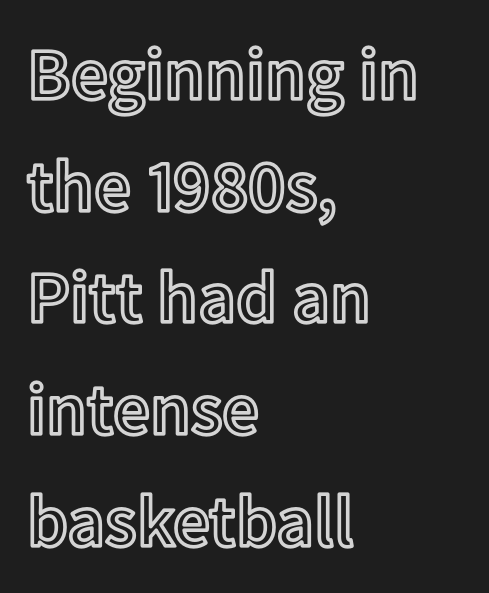
{"italic": "no", "width": "normal", "x_height": "medium", "monospaced": "no", "underline": "no", "align": "left", "line_spacing": "normal", "line_spacing_ratio": 1.53, "letter_spacing": "normal", "letter_spacing_em": 0.0, "glyph_px": 73}
